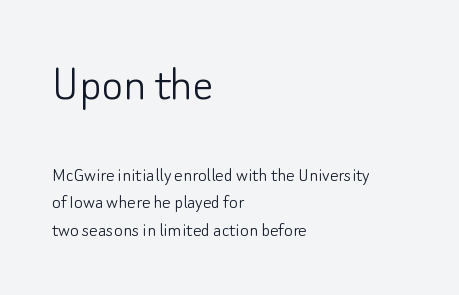
Q: Is the text bold? A: No.
Q: Is the text italic (slanted)? A: No, it is upright.
Q: Is the typeface a serif or a sans-serif typeface? A: Sans-serif.
Q: Is the text underlined? A: No.
Q: How is the paragraph aligned? A: Left-aligned.
Q: Is the spacing between letters normal or unusually wide? A: Normal.
Q: Is the spacing between lines tight, normal or loose? A: Normal.
Q: Which block of text is set in a larger size, the first (top) or the second (bottom)? A: The first (top) one.
Q: Width (condensed, normal, or wide)? A: Normal.
Q: Stroke contrast? A: Low.
Q: x-height? A: Small.
Q: Monospaced? A: No.
